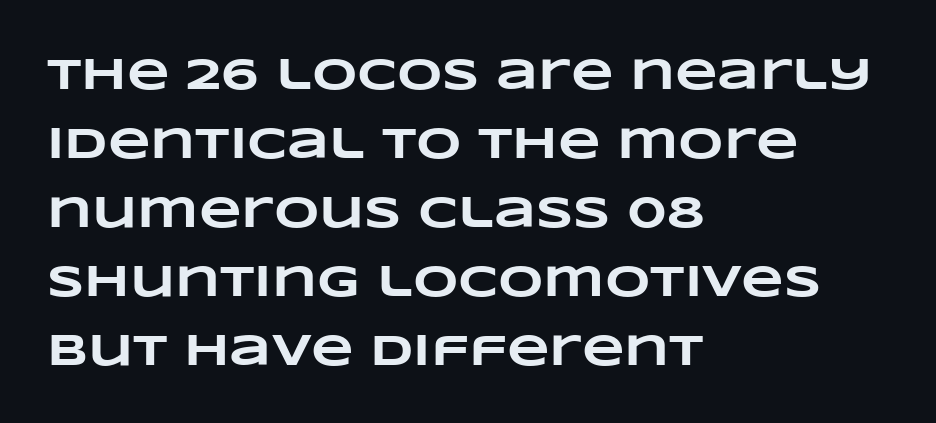
Q: Is the text bold? A: Yes.
Q: Is the text underlined? A: No.
Q: How is the paragraph aligned? A: Left-aligned.
Q: Is the spacing between letters normal or unusually wide? A: Normal.
Q: Is the spacing between lines tight, normal or loose? A: Normal.
Q: Width (condensed, normal, or wide)? A: Wide.
Q: Stroke contrast? A: Low.
Q: x-height? A: Large.
Q: Monospaced? A: No.
